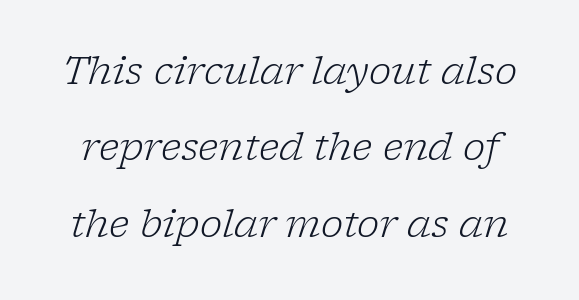
{"serif": "yes", "italic": "yes", "lean": "right", "slant_degrees": 17, "bold": "no", "weight": "light", "width": "normal", "stroke_contrast": "low", "x_height": "medium", "monospaced": "no", "underline": "no", "line_spacing": "loose", "line_spacing_ratio": 2.01, "letter_spacing": "normal", "letter_spacing_em": 0.0, "glyph_px": 38}
